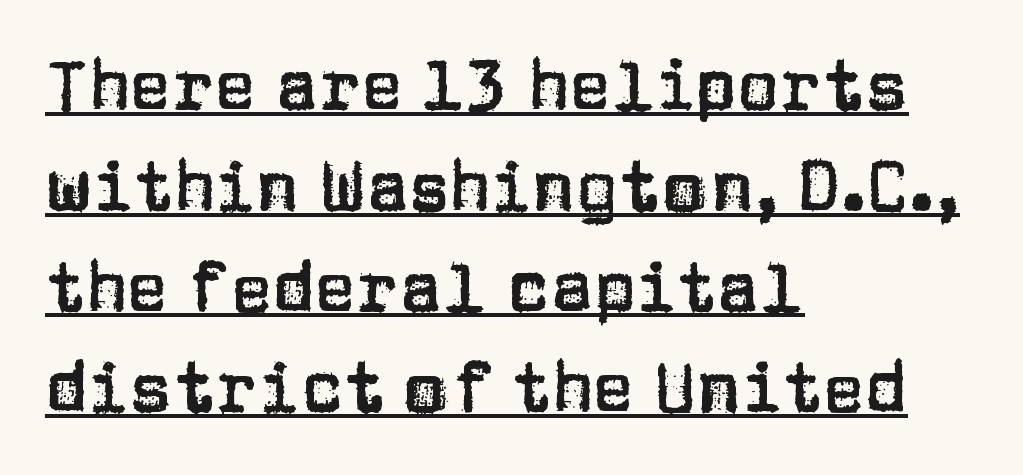
The letters advance in unequal steps, a hallmark of proportional type. The font's upright variant was chosen for this text. Nothing sits at the stroke ends, so this counts as sans-serif. Is the letter spacing exaggerated? No — it looks like the ordinary default. Caption: lettering with a line underneath.
